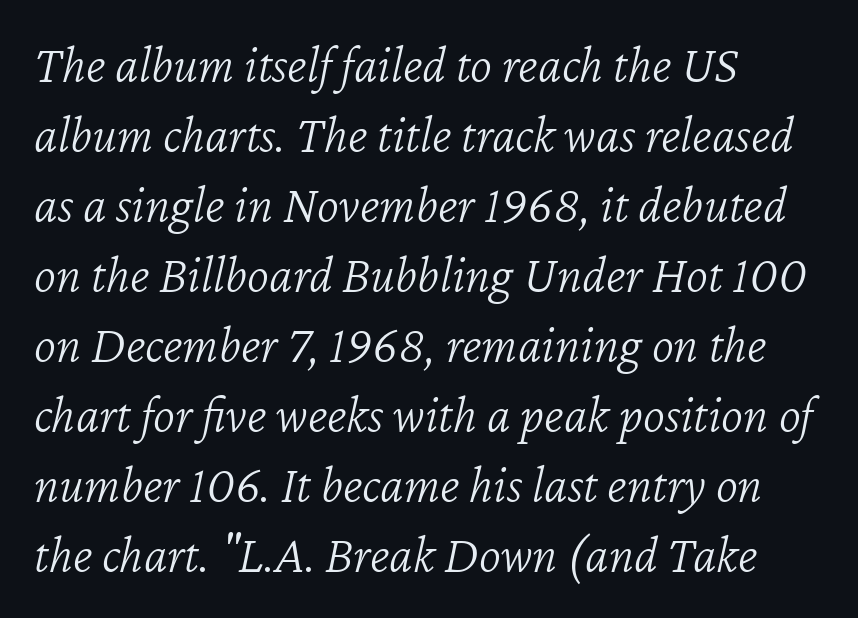
Line spacing here is normal. The rendering applies a slant to the glyphs. This sample has the flowing, uneven cadence of proportional lettering. The foot of each line stays bare and open. Is the block centered? No — it sits flush against the left margin.
